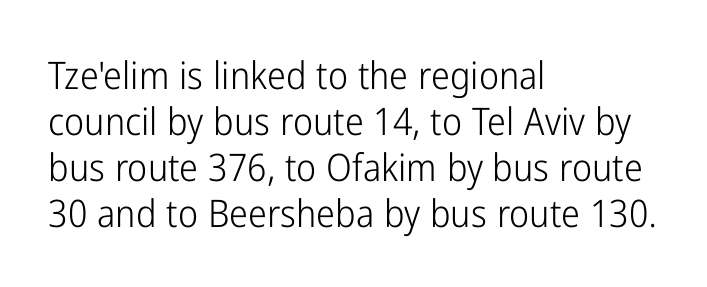
Q: Is the text bold? A: No.
Q: Is the text italic (slanted)? A: No, it is upright.
Q: Is the typeface a serif or a sans-serif typeface? A: Sans-serif.
Q: Is the text underlined? A: No.
Q: How is the paragraph aligned? A: Left-aligned.
Q: Is the spacing between letters normal or unusually wide? A: Normal.
Q: Width (condensed, normal, or wide)? A: Condensed.
Q: Stroke contrast? A: Low.
Q: x-height? A: Medium.
Q: Monospaced? A: No.
